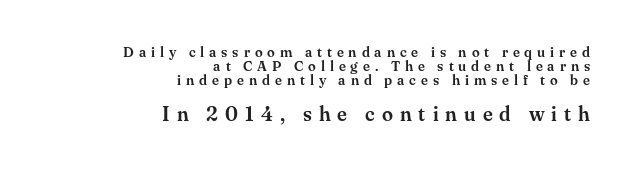
{"italic": "no", "underline": "no", "align": "right", "line_spacing": "tight", "line_spacing_ratio": 1.0, "letter_spacing": "wide", "letter_spacing_em": 0.35, "larger_block": "second", "size_ratio": 1.43, "glyph_px": 20}
